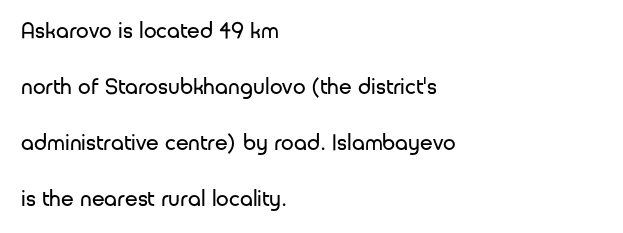
These glyphs show unthickened strokes, regular width or finer. The horizontal fit of the characters is conventional and even. Designer's note — italics off, roman on. The leading is generous, giving the passage an open texture. The baseline area is clear. Line starts are locked; line ends wander.
